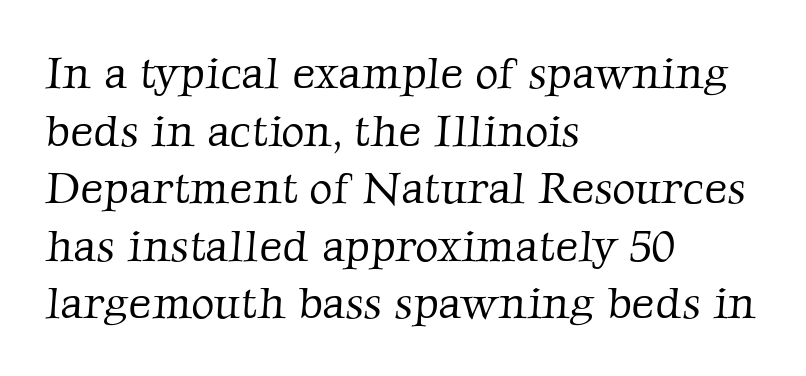
Q: Is the text bold? A: No.
Q: Is the typeface a serif or a sans-serif typeface? A: Serif.
Q: Is the text underlined? A: No.
Q: How is the paragraph aligned? A: Left-aligned.
Q: Is the spacing between letters normal or unusually wide? A: Normal.
Q: Is the spacing between lines tight, normal or loose? A: Normal.
Q: Width (condensed, normal, or wide)? A: Normal.
Q: Stroke contrast? A: Low.
Q: x-height? A: Medium.
Q: Monospaced? A: No.
